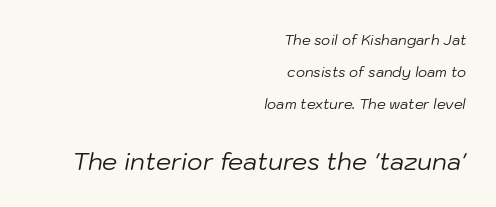
Is the type slanted? Yes — the strokes lean at a clear angle. If you measured baseline to baseline, you'd find a long distance. The line texture is even and compact thanks to regular tracking. Letters rest on an invisible, unmarked baseline.
